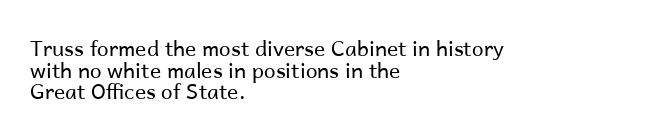
Quick note: not italic, upright. Compared with typical body copy, the letter spacing here is the same. The space directly below the letters is spotless. Vertically, the passage feels compressed, each row crowding the next. The font sits on the lighter half of the weight spectrum, regular included. Which margin do the lines hug? The left one — the right edge is uneven.
